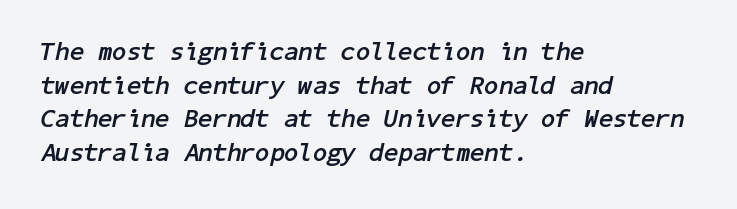
Compared with a centered layout, this one pins lines to the left instead. Decoration check: the copy has no underline. The sample has been set heavy, in full bold. Nothing unusual about the tracking: characters are spaced as the font intends. The specimen reads as italic at a glance.
